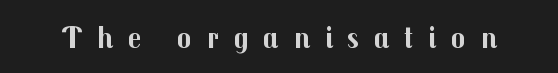
Someone cranked the tracking dial way up on this one. This sample has the flowing, uneven cadence of proportional lettering. The string is rendered with underlining switched off. This is heavy type, rendered in bold. Every character sits straight up, as roman type does.
